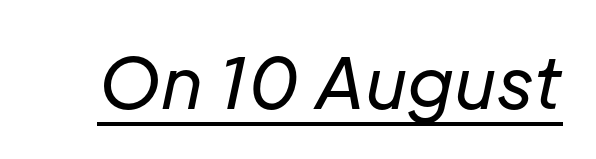
{"italic": "yes", "lean": "right", "slant_degrees": 12, "bold": "no", "weight": "regular", "width": "normal", "stroke_contrast": "low", "x_height": "medium", "monospaced": "no", "underline": "yes", "letter_spacing": "normal", "letter_spacing_em": 0.0, "glyph_px": 70}
